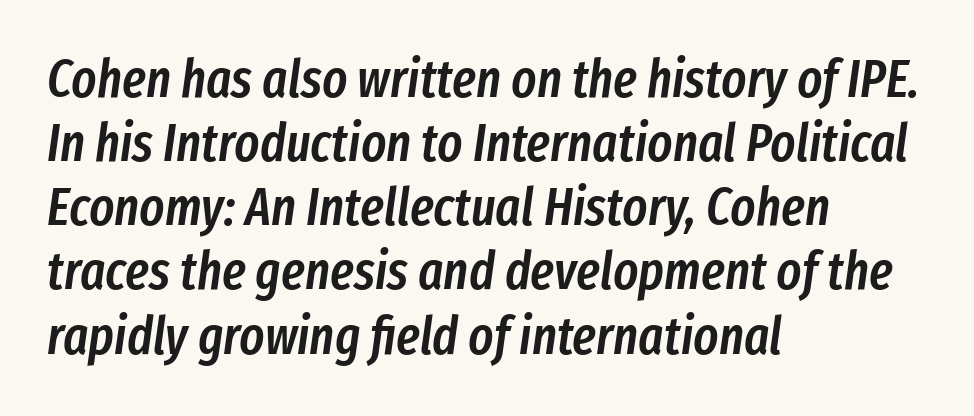
{"italic": "yes", "lean": "right", "slant_degrees": 8, "bold": "semi", "weight": "semibold", "width": "condensed", "stroke_contrast": "low", "x_height": "medium", "monospaced": "no", "underline": "no", "align": "left", "line_spacing_ratio": 1.21, "letter_spacing": "normal", "letter_spacing_em": 0.0, "glyph_px": 53}
